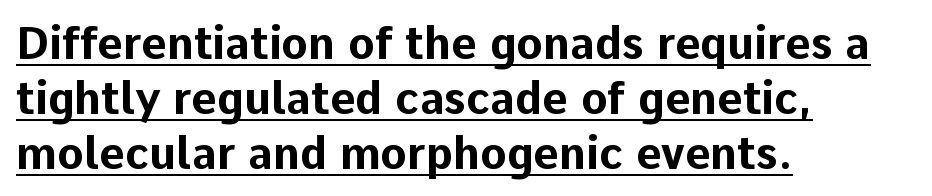
The glyphs are accompanied by a horizontal stroke just below them. Characters follow at the spacing the type designer built in. Note: no serifs on the glyphs. Posture: straight, roman, zero tilt.
